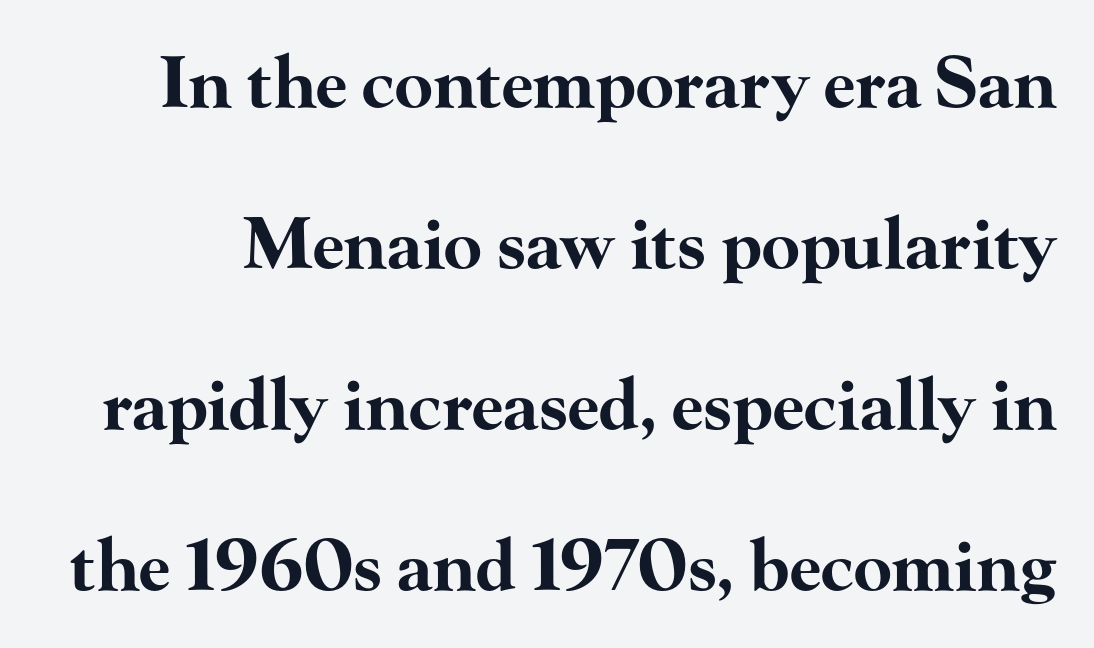
{"serif": "yes", "italic": "no", "bold": "yes", "weight": "bold", "width": "wide", "stroke_contrast": "high", "x_height": "small", "monospaced": "no", "underline": "no", "line_spacing": "loose", "line_spacing_ratio": 2.3, "letter_spacing": "normal", "letter_spacing_em": 0.0, "glyph_px": 70}
